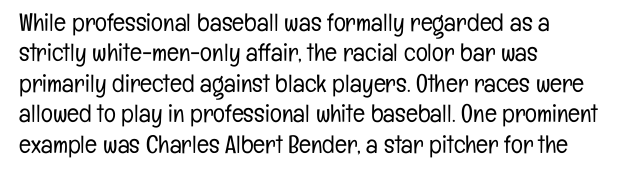
{"italic": "no", "bold": "no", "underline": "no", "align": "left", "line_spacing_ratio": 1.22, "letter_spacing": "normal", "letter_spacing_em": 0.0, "glyph_px": 25}
